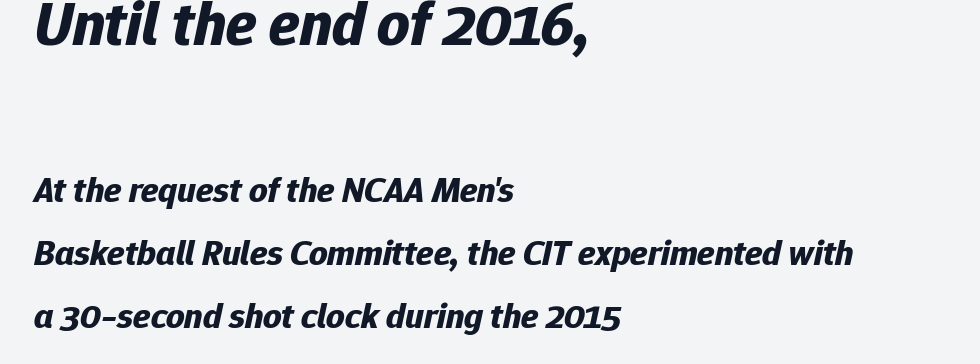
Q: Is the text bold? A: Yes.
Q: Is the text italic (slanted)? A: Yes, it leans right by about 12 degrees.
Q: Is the text underlined? A: No.
Q: How is the paragraph aligned? A: Left-aligned.
Q: Is the spacing between letters normal or unusually wide? A: Normal.
Q: Which block of text is set in a larger size, the first (top) or the second (bottom)? A: The first (top) one.
Q: Width (condensed, normal, or wide)? A: Normal.
Q: Stroke contrast? A: Low.
Q: x-height? A: Medium.
Q: Monospaced? A: No.
